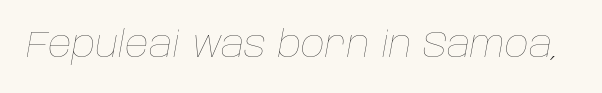
{"italic": "yes", "lean": "right", "slant_degrees": 10, "bold": "no", "weight": "thin", "width": "normal", "stroke_contrast": "low", "x_height": "large", "monospaced": "no", "underline": "no", "letter_spacing": "normal", "letter_spacing_em": 0.0, "glyph_px": 37}
